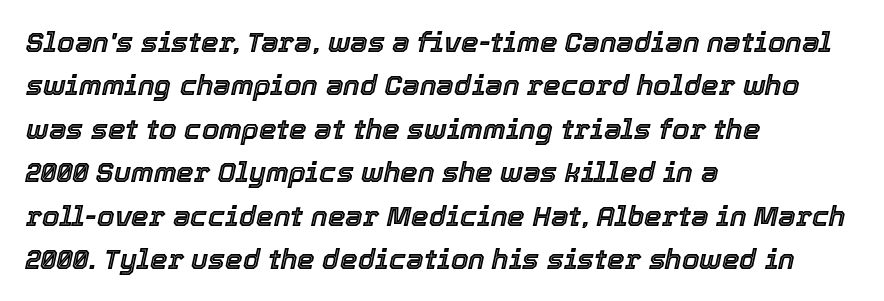
Q: Is the text italic (slanted)? A: Yes, it leans right by about 12 degrees.
Q: Is the text underlined? A: No.
Q: How is the paragraph aligned? A: Left-aligned.
Q: Is the spacing between letters normal or unusually wide? A: Normal.
Q: Is the spacing between lines tight, normal or loose? A: Normal.
Q: Width (condensed, normal, or wide)? A: Normal.
Q: x-height? A: Medium.
Q: Monospaced? A: No.
